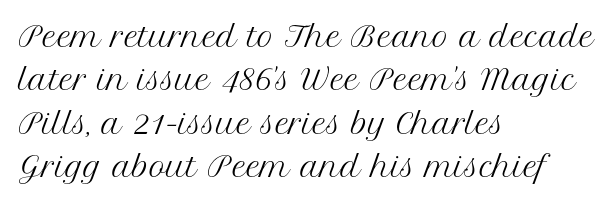
The image shows 28 px regular-weight serif type; set left-aligned, normal line spacing (1.55x), normal letter spacing, not underlined; medium stroke contrast and a medium x-height.
